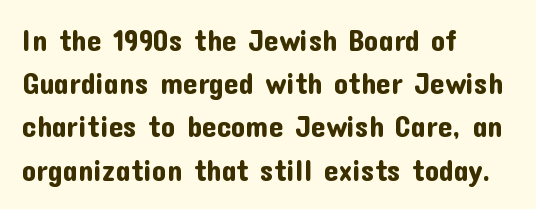
{"serif": "no", "italic": "no", "width": "normal", "stroke_contrast": "low", "x_height": "medium", "monospaced": "no", "underline": "no", "align": "left", "line_spacing": "normal", "line_spacing_ratio": 1.49, "letter_spacing": "normal", "letter_spacing_em": 0.0, "glyph_px": 29}
